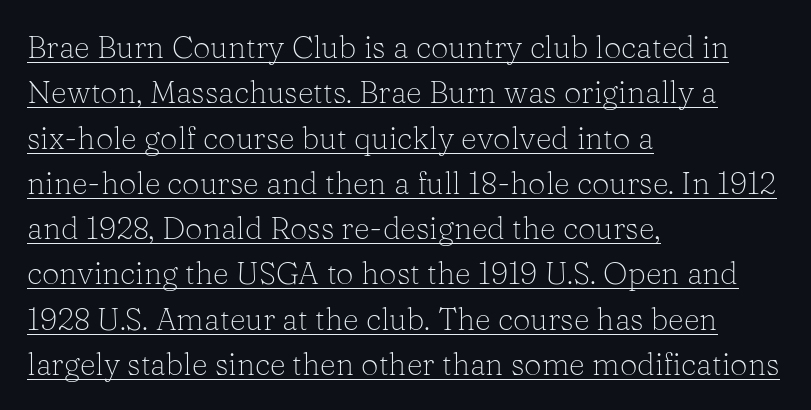
Q: Is the text bold? A: No.
Q: Is the text italic (slanted)? A: No, it is upright.
Q: Is the typeface a serif or a sans-serif typeface? A: Serif.
Q: Is the text underlined? A: Yes.
Q: How is the paragraph aligned? A: Left-aligned.
Q: Is the spacing between letters normal or unusually wide? A: Normal.
Q: Is the spacing between lines tight, normal or loose? A: Normal.
Q: Width (condensed, normal, or wide)? A: Normal.
Q: Stroke contrast? A: Low.
Q: x-height? A: Medium.
Q: Monospaced? A: No.
